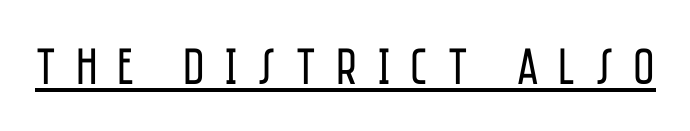
The image shows 52 px regular-weight, condensed sans-serif type, upright; set unusually wide letter spacing (+0.37 em), underlined; low stroke contrast and a large x-height.
